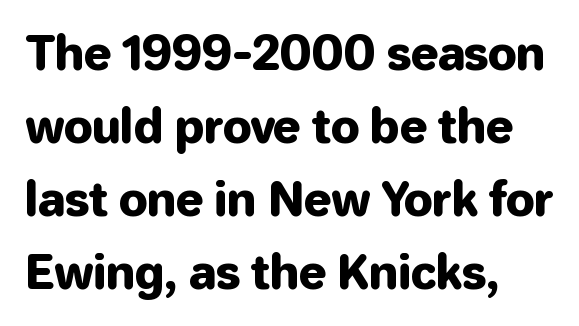
Q: Is the text italic (slanted)? A: No, it is upright.
Q: Is the typeface a serif or a sans-serif typeface? A: Sans-serif.
Q: Is the text underlined? A: No.
Q: How is the paragraph aligned? A: Left-aligned.
Q: Is the spacing between letters normal or unusually wide? A: Normal.
Q: Is the spacing between lines tight, normal or loose? A: Normal.
Q: Width (condensed, normal, or wide)? A: Normal.
Q: Stroke contrast? A: Low.
Q: x-height? A: Medium.
Q: Monospaced? A: No.
